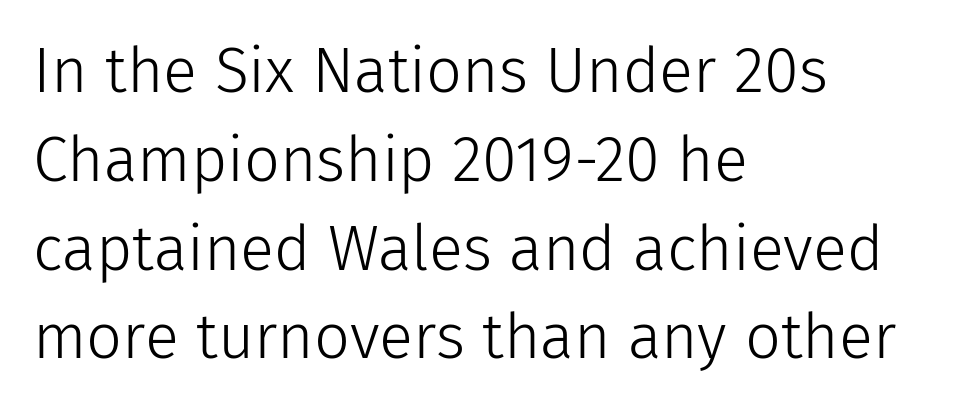
{"serif": "no", "italic": "no", "bold": "no", "weight": "light", "width": "normal", "stroke_contrast": "low", "x_height": "medium", "monospaced": "no", "underline": "no", "align": "left", "line_spacing": "normal", "line_spacing_ratio": 1.41, "letter_spacing": "normal", "letter_spacing_em": 0.0, "glyph_px": 63}
